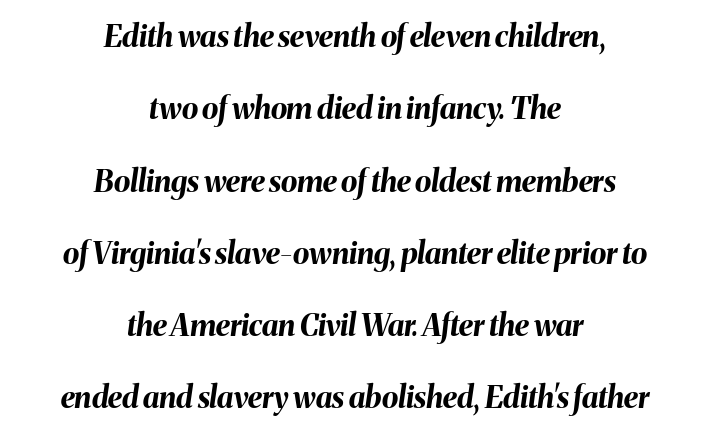
{"italic": "yes", "lean": "right", "slant_degrees": 8, "bold": "yes", "weight": "bold", "width": "normal", "stroke_contrast": "medium", "x_height": "medium", "monospaced": "no", "underline": "no", "align": "center", "line_spacing": "loose", "line_spacing_ratio": 2.41, "letter_spacing": "normal", "letter_spacing_em": 0.0, "glyph_px": 30}
